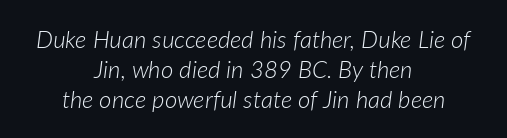
A typesetter would call this zero additional tracking. Layout note: lines centered. Vertical stems look standard width or narrower in stroke. Quick note: italic.
